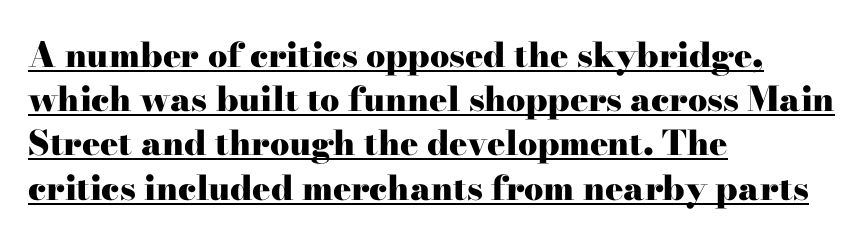
{"serif": "yes", "italic": "no", "bold": "yes", "weight": "heavy", "width": "wide", "stroke_contrast": "high", "x_height": "small", "monospaced": "no", "underline": "yes", "align": "left", "line_spacing": "normal", "line_spacing_ratio": 1.3, "letter_spacing": "normal", "letter_spacing_em": 0.0, "glyph_px": 34}
